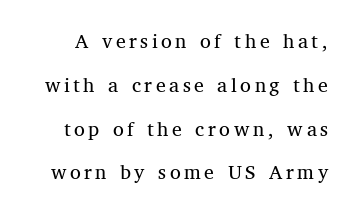
Notice how the stems are strictly vertical — no italics here. No chunkiness to these letters — they're not bold. Letters rest on an invisible, unmarked baseline. Honestly, the rows look like they've been pulled way apart.
